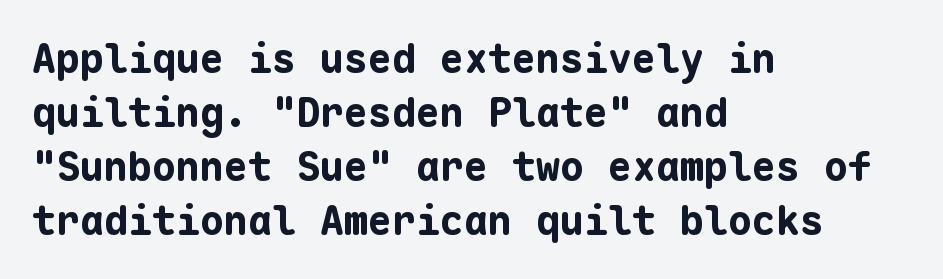
The image shows 40 px bold sans-serif type, upright, monospaced; set left-aligned, normal line spacing (1.35x), normal letter spacing, not underlined; low stroke contrast and a medium x-height.
